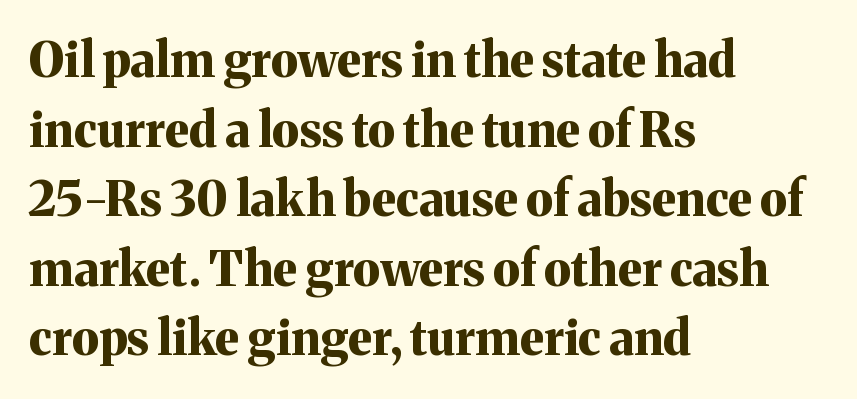
Q: Is the text bold? A: Yes.
Q: Is the text italic (slanted)? A: No, it is upright.
Q: Is the typeface a serif or a sans-serif typeface? A: Serif.
Q: Is the text underlined? A: No.
Q: How is the paragraph aligned? A: Left-aligned.
Q: Is the spacing between letters normal or unusually wide? A: Normal.
Q: Is the spacing between lines tight, normal or loose? A: Normal.
Q: Width (condensed, normal, or wide)? A: Normal.
Q: Stroke contrast? A: Medium.
Q: x-height? A: Medium.
Q: Monospaced? A: No.
